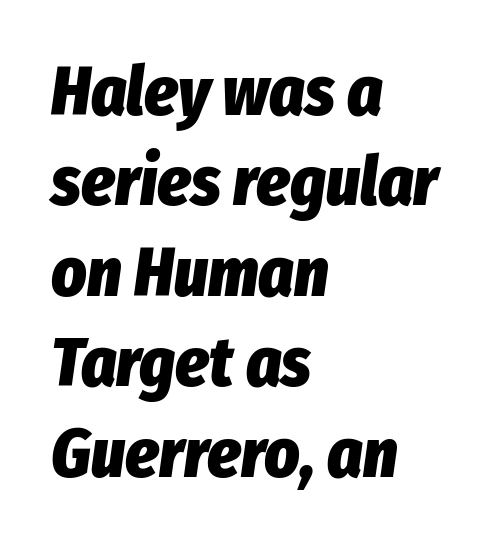
Stroke thickness is high; the sample reads as a true bold. Line spacing here is normal. The rendering anchors every line to the left-hand side. This sample has the flowing, uneven cadence of proportional lettering. There is no visible air inserted between adjacent glyphs. Check under the words: just untouched page.
